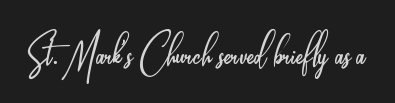
Examine the stroke ends and you'll find no serifs. Nobody drew a line under any word here. The passage shown is not bold in any degree. Each letter keeps its own natural width here, so spacing adapts to shape. Tracking value appears to be zero — textbook default spacing.
